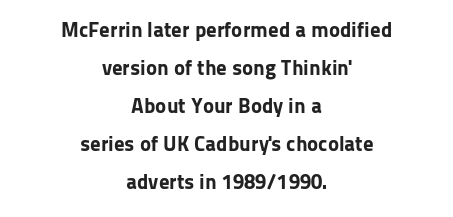
Q: Is the text bold? A: Yes.
Q: Is the text italic (slanted)? A: No, it is upright.
Q: Is the text underlined? A: No.
Q: How is the paragraph aligned? A: Centered.
Q: Is the spacing between letters normal or unusually wide? A: Normal.
